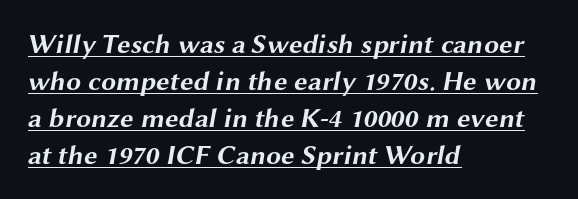
{"bold": "yes", "underline": "yes", "align": "left", "line_spacing": "normal", "line_spacing_ratio": 1.37, "letter_spacing": "normal", "letter_spacing_em": 0.0, "glyph_px": 27}
